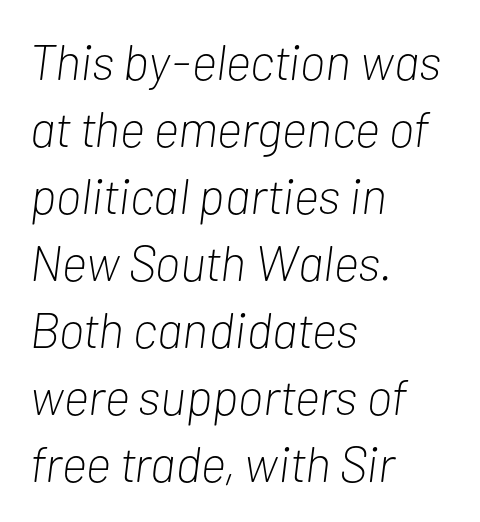
Q: Is the text bold? A: No.
Q: Is the text italic (slanted)? A: Yes, it leans right by about 7 degrees.
Q: Is the text underlined? A: No.
Q: How is the paragraph aligned? A: Left-aligned.
Q: Is the spacing between letters normal or unusually wide? A: Normal.
Q: Is the spacing between lines tight, normal or loose? A: Normal.
Q: Width (condensed, normal, or wide)? A: Condensed.
Q: Stroke contrast? A: Low.
Q: x-height? A: Medium.
Q: Monospaced? A: No.
